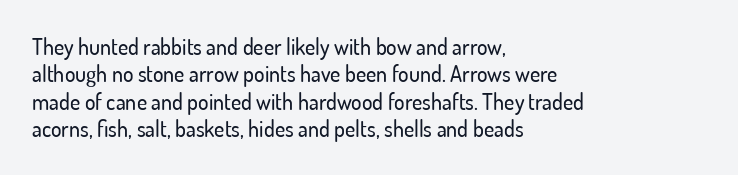
The image shows 22 px text type, upright; set left-aligned, line spacing 1.24x, normal letter spacing, not underlined.
